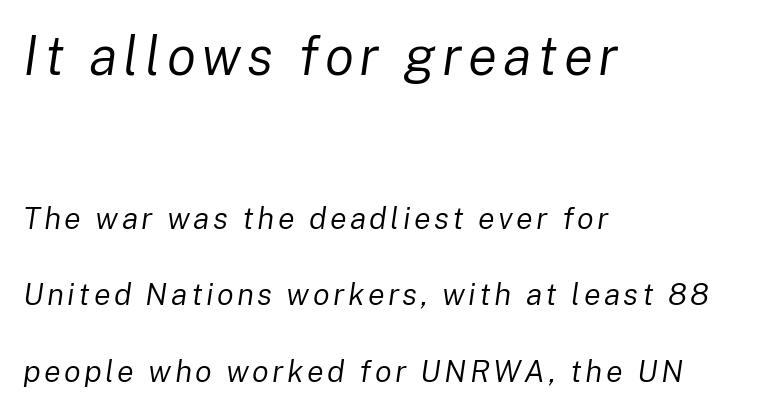
The image shows 54 px regular-weight type, italic (leaning right); set left-aligned, loose line spacing (2.46x), not underlined; the first (top) block is 1.74x larger; low stroke contrast and a medium x-height.
